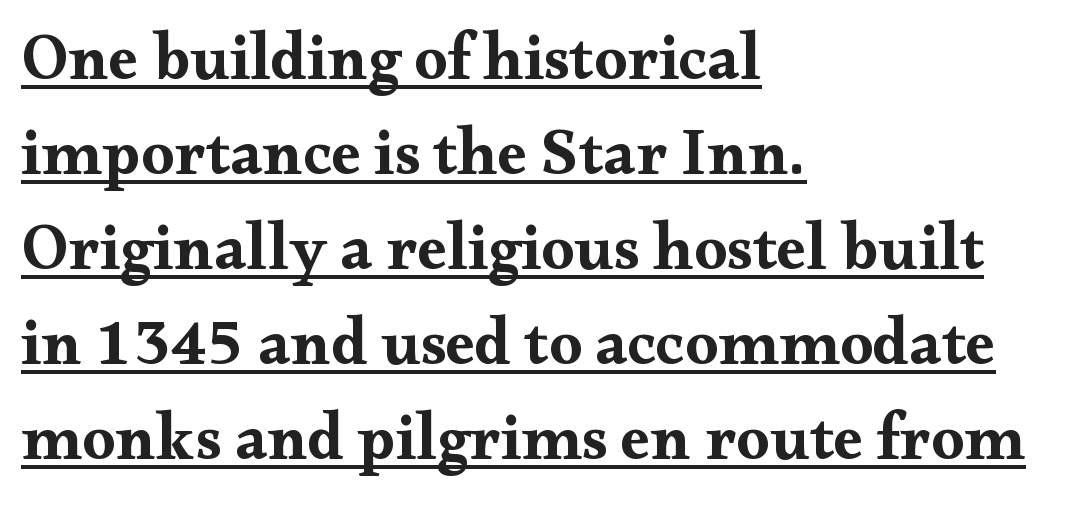
Underline: present. Notice how the stems are strictly vertical — no italics here. Plenty of ink on the page — the face is bold. The gaps between neighbouring characters are ordinary and unremarkable. Each letter keeps its own natural width here, so spacing adapts to shape. Casual observation: everything's shoved over to the left.
